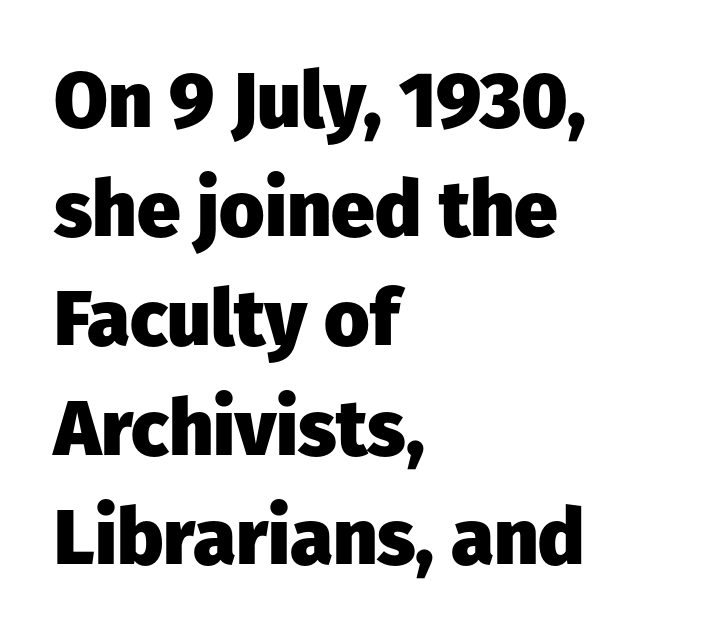
Q: Is the text bold? A: Yes.
Q: Is the text italic (slanted)? A: No, it is upright.
Q: Is the typeface a serif or a sans-serif typeface? A: Sans-serif.
Q: Is the text underlined? A: No.
Q: How is the paragraph aligned? A: Left-aligned.
Q: Is the spacing between letters normal or unusually wide? A: Normal.
Q: Is the spacing between lines tight, normal or loose? A: Normal.
Q: Width (condensed, normal, or wide)? A: Normal.
Q: Stroke contrast? A: Low.
Q: x-height? A: Medium.
Q: Monospaced? A: No.
